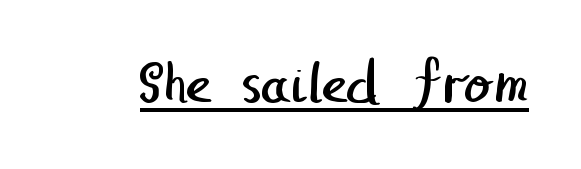
The rendered words wear a rule along their underside. This is not heavy type; no bold has been used. The face used here is a sans, in the tradition of grotesques and geometrics. Compared with typical body copy, the letter spacing here is the same.
